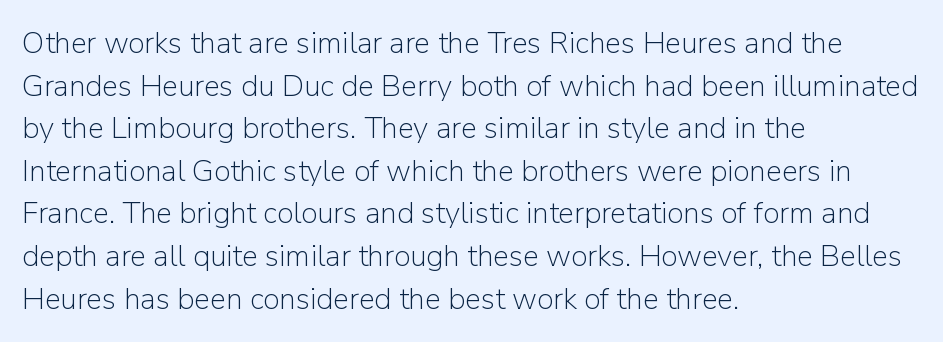
{"serif": "no", "italic": "no", "bold": "no", "weight": "light", "width": "normal", "stroke_contrast": "low", "x_height": "medium", "monospaced": "no", "underline": "no", "align": "left", "line_spacing": "normal", "line_spacing_ratio": 1.42, "letter_spacing": "normal", "letter_spacing_em": 0.0, "glyph_px": 30}
